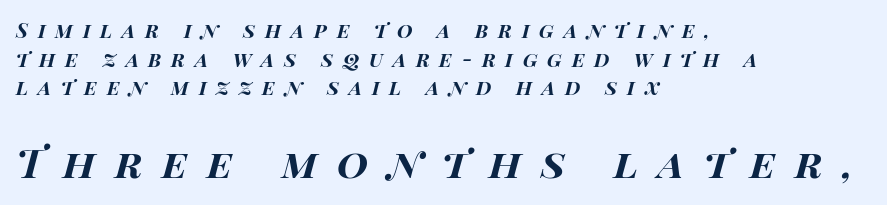
The image shows 40 px bold, wide type, italic (leaning right); set left-aligned, normal line spacing (1.43x), unusually wide letter spacing (+0.49 em), not underlined; the second (bottom) block is 2.0x larger; high stroke contrast and a large x-height.
